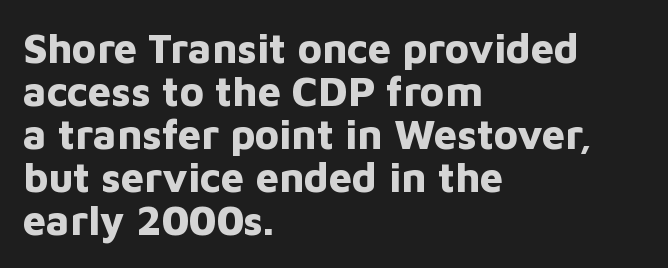
Q: Is the text bold? A: Yes.
Q: Is the text italic (slanted)? A: No, it is upright.
Q: Is the typeface a serif or a sans-serif typeface? A: Sans-serif.
Q: Is the text underlined? A: No.
Q: How is the paragraph aligned? A: Left-aligned.
Q: Is the spacing between letters normal or unusually wide? A: Normal.
Q: Is the spacing between lines tight, normal or loose? A: Tight.
Q: Width (condensed, normal, or wide)? A: Normal.
Q: Stroke contrast? A: Low.
Q: x-height? A: Medium.
Q: Monospaced? A: No.
